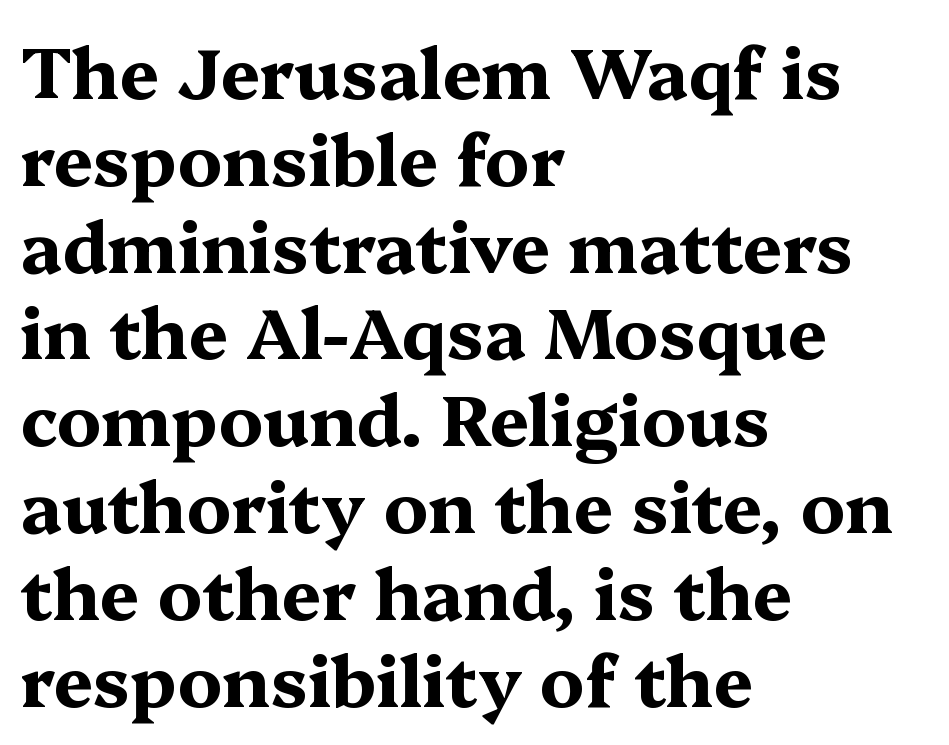
{"serif": "yes", "italic": "no", "bold": "yes", "weight": "bold", "width": "wide", "stroke_contrast": "medium", "x_height": "medium", "monospaced": "no", "underline": "no", "align": "left", "line_spacing_ratio": 1.24, "letter_spacing": "normal", "letter_spacing_em": 0.0, "glyph_px": 70}
